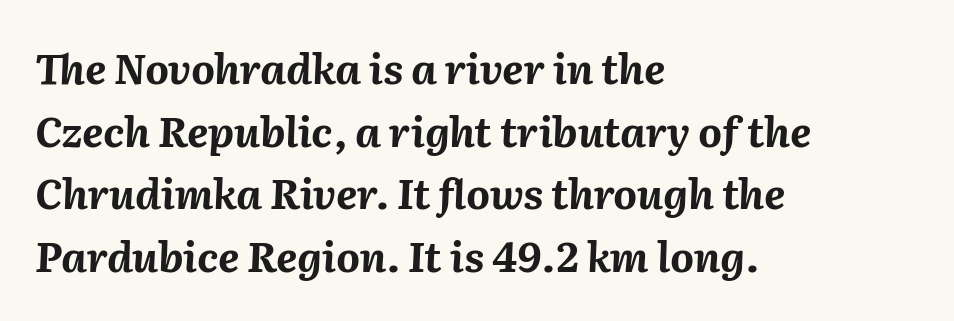
{"italic": "yes", "lean": "right", "slant_degrees": 2, "bold": "yes", "weight": "bold", "width": "normal", "stroke_contrast": "medium", "x_height": "medium", "monospaced": "no", "underline": "no", "align": "left", "line_spacing": "normal", "line_spacing_ratio": 1.53, "letter_spacing": "normal", "letter_spacing_em": 0.0, "glyph_px": 41}
